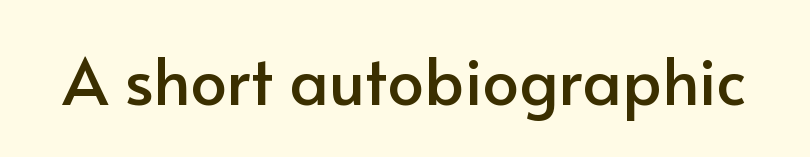
Q: Is the text italic (slanted)? A: No, it is upright.
Q: Is the typeface a serif or a sans-serif typeface? A: Sans-serif.
Q: Is the text underlined? A: No.
Q: Is the spacing between letters normal or unusually wide? A: Normal.
Q: Width (condensed, normal, or wide)? A: Normal.
Q: Stroke contrast? A: Low.
Q: x-height? A: Small.
Q: Monospaced? A: No.
